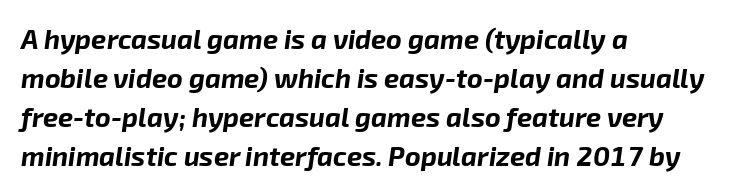
The image shows 27 px bold type, italic (leaning right); set left-aligned, normal line spacing (1.45x), normal letter spacing, not underlined.
